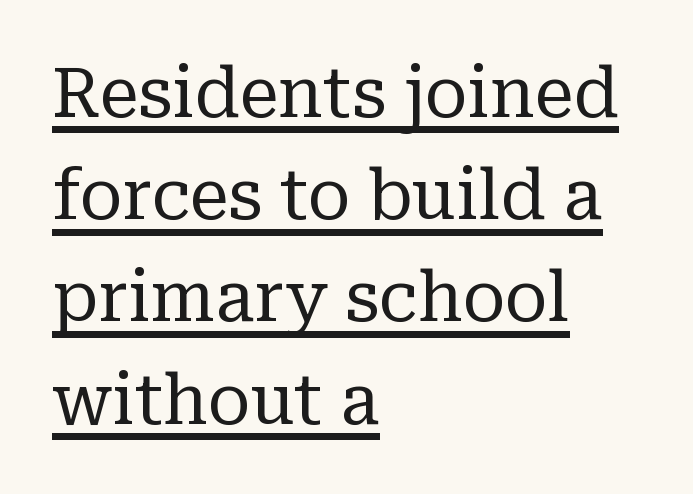
Each letter keeps its own natural width here, so spacing adapts to shape. The string is rendered with underlining switched on. Small tapered or slab feet sit at the stroke ends, so this counts as serif. Does extra space separate the letters? No, they use regular spacing.
